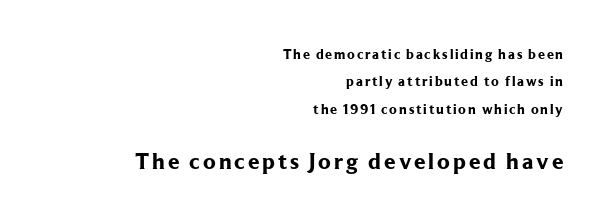
Q: Is the text bold? A: Yes.
Q: Is the text italic (slanted)? A: No, it is upright.
Q: Is the text underlined? A: No.
Q: How is the paragraph aligned? A: Right-aligned.
Q: Is the spacing between lines tight, normal or loose? A: Loose.
Q: Which block of text is set in a larger size, the first (top) or the second (bottom)? A: The second (bottom) one.
